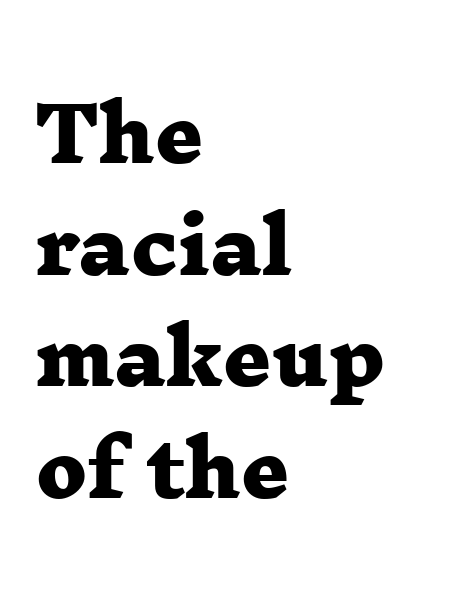
Q: Is the text bold? A: Yes.
Q: Is the typeface a serif or a sans-serif typeface? A: Serif.
Q: Is the text underlined? A: No.
Q: How is the paragraph aligned? A: Left-aligned.
Q: Is the spacing between letters normal or unusually wide? A: Normal.
Q: Is the spacing between lines tight, normal or loose? A: Normal.
Q: Width (condensed, normal, or wide)? A: Wide.
Q: Stroke contrast? A: Low.
Q: x-height? A: Medium.
Q: Monospaced? A: No.
